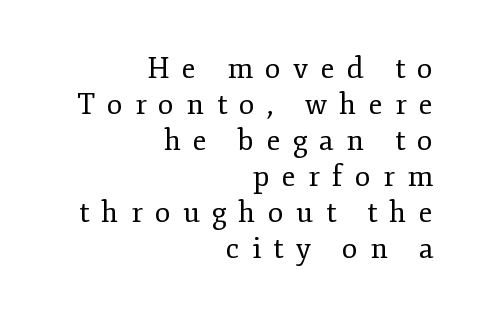
The image shows 29 px regular-weight serif type, upright; set right-aligned, line spacing 1.24x, unusually wide letter spacing (+0.42 em), not underlined; low stroke contrast and a small x-height.
